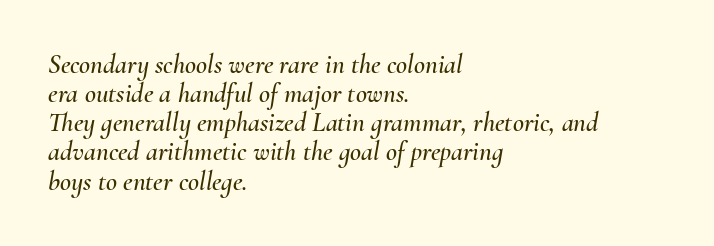
Casual observation: everything's shoved over to the left. The rendering applies a slant to the glyphs. Baseline-to-baseline distance is barely more than the letter height. Words appear dense and cohesive because spacing is normal.
